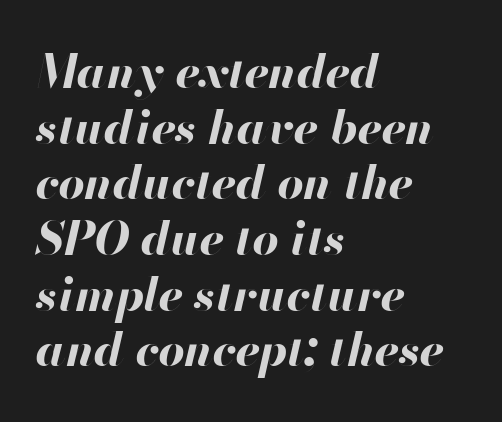
The image shows 46 px bold type, italic (leaning right); set left-aligned, line spacing 1.21x, normal letter spacing, not underlined; high stroke contrast and a small x-height.
